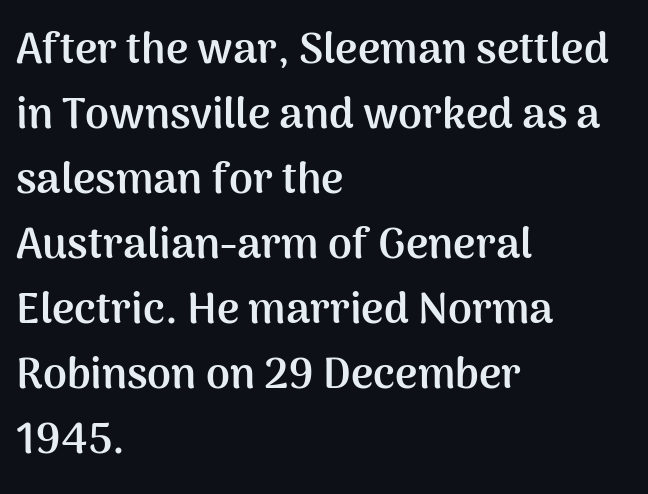
Reading down the column, the eye jumps a familiar distance to each next line. How heavy is the stroke? Heavy — this is a bold. Looks like regular typesetting: each glyph gets only the width it needs. Characters remain perfectly vertical along every line. A clean baseline with only descenders dipping below it.
